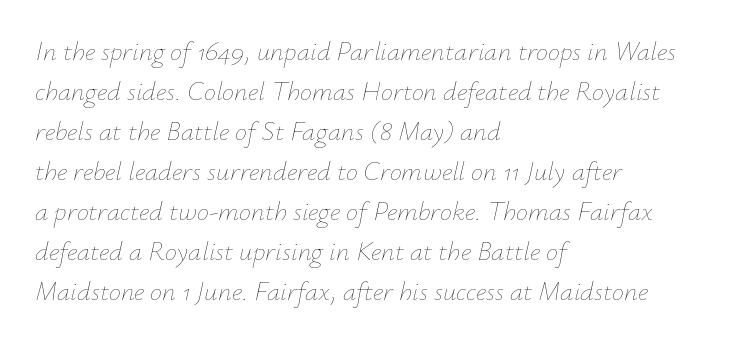
Tracking value appears to be zero — textbook default spacing. No letter is thick-stroked: the sample isn't bold. The passage shown leans; its letterforms are oblique. Every row of glyphs begins at an identical x-position on the left.
